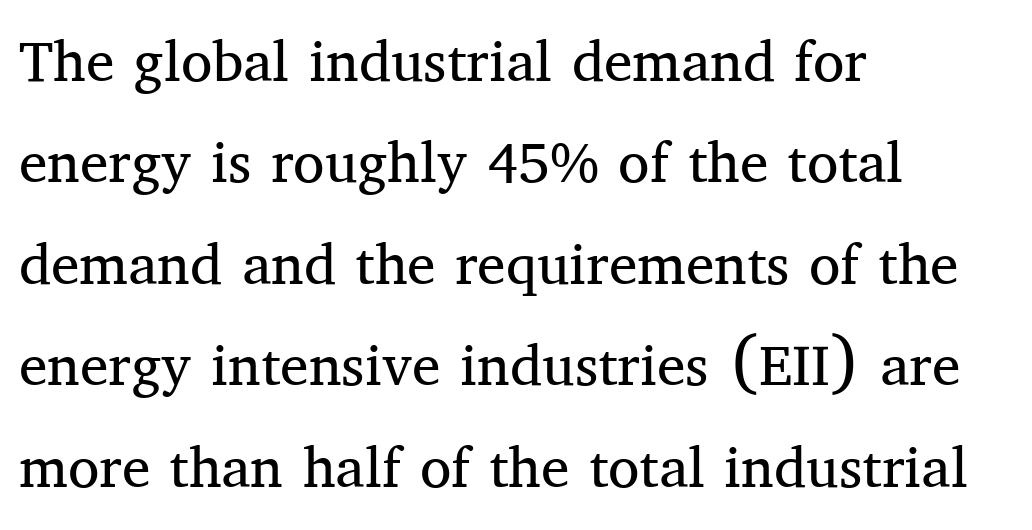
Q: Is the text bold? A: No.
Q: Is the text italic (slanted)? A: No, it is upright.
Q: Is the typeface a serif or a sans-serif typeface? A: Serif.
Q: Is the text underlined? A: No.
Q: How is the paragraph aligned? A: Left-aligned.
Q: Is the spacing between letters normal or unusually wide? A: Normal.
Q: Width (condensed, normal, or wide)? A: Normal.
Q: Stroke contrast? A: Medium.
Q: x-height? A: Medium.
Q: Monospaced? A: No.
